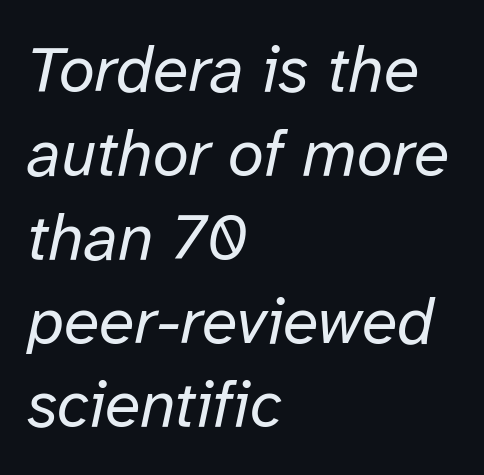
Q: Is the text bold? A: No.
Q: Is the text italic (slanted)? A: Yes, it leans right by about 12 degrees.
Q: Is the text underlined? A: No.
Q: How is the paragraph aligned? A: Left-aligned.
Q: Is the spacing between letters normal or unusually wide? A: Normal.
Q: Is the spacing between lines tight, normal or loose? A: Normal.
Q: Width (condensed, normal, or wide)? A: Normal.
Q: Stroke contrast? A: Low.
Q: x-height? A: Medium.
Q: Monospaced? A: No.
